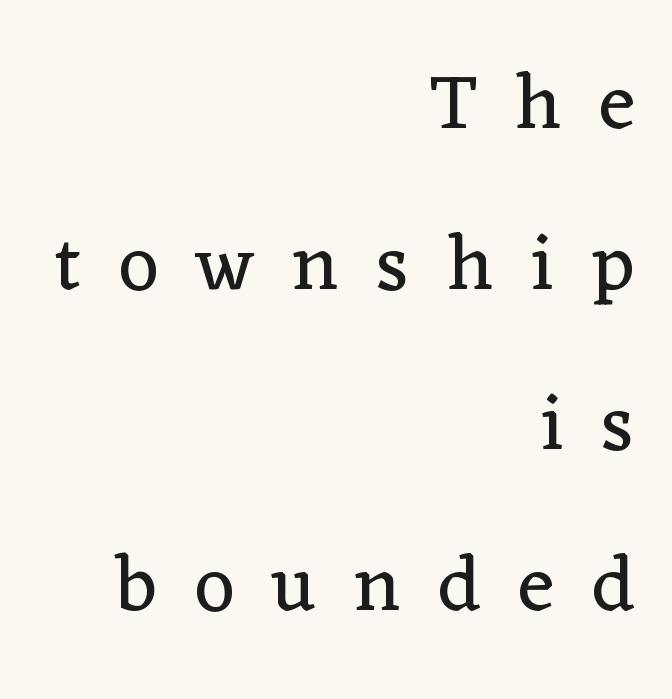
The image shows 78 px regular-weight serif type, upright; set right-aligned, loose line spacing (2.06x), unusually wide letter spacing (+0.49 em), not underlined; low stroke contrast and a medium x-height.
